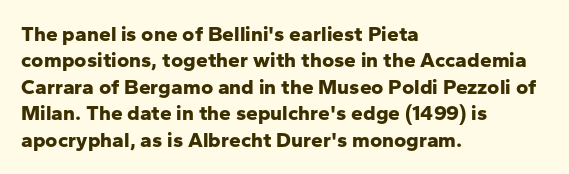
The image shows 21 px bold type, upright; set left-aligned, normal line spacing (1.26x), normal letter spacing, not underlined.
